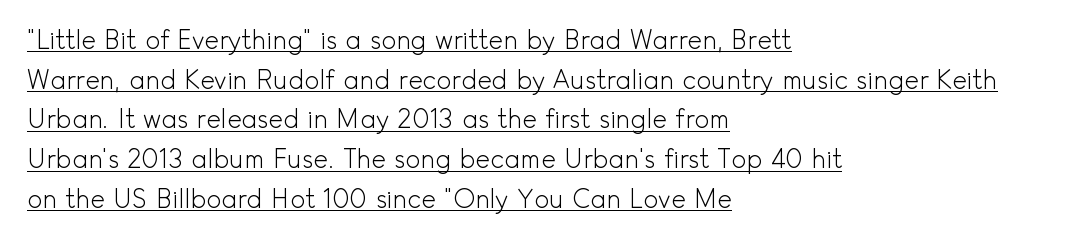
{"italic": "no", "bold": "no", "underline": "yes", "align": "left", "line_spacing": "normal", "line_spacing_ratio": 1.59, "letter_spacing": "normal", "letter_spacing_em": 0.0, "glyph_px": 25}
